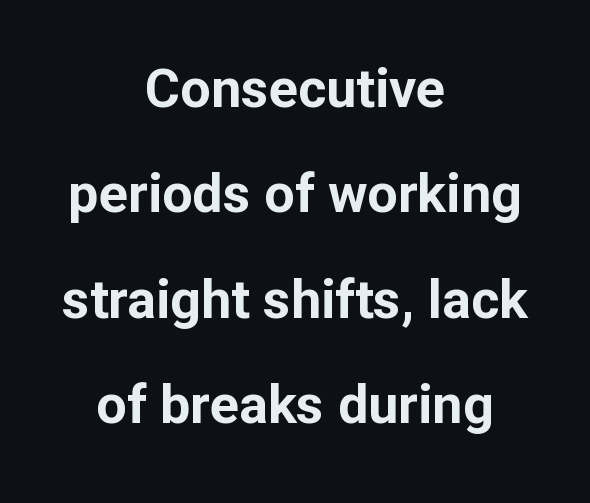
Q: Is the text bold? A: Yes.
Q: Is the text italic (slanted)? A: No, it is upright.
Q: Is the typeface a serif or a sans-serif typeface? A: Sans-serif.
Q: Is the text underlined? A: No.
Q: How is the paragraph aligned? A: Centered.
Q: Is the spacing between letters normal or unusually wide? A: Normal.
Q: Is the spacing between lines tight, normal or loose? A: Loose.
Q: Width (condensed, normal, or wide)? A: Normal.
Q: Stroke contrast? A: Low.
Q: x-height? A: Medium.
Q: Monospaced? A: No.
